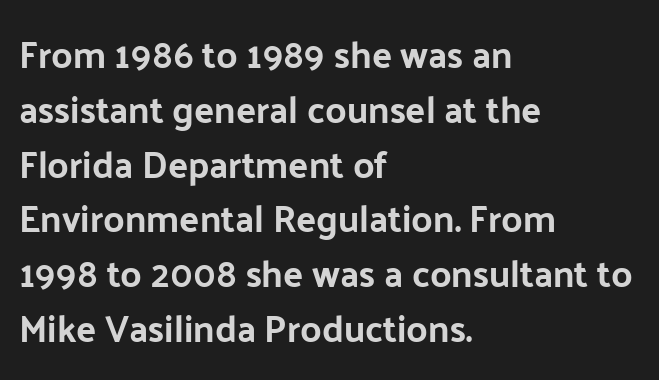
{"serif": "no", "italic": "no", "width": "normal", "stroke_contrast": "low", "x_height": "medium", "monospaced": "no", "underline": "no", "align": "left", "line_spacing": "normal", "line_spacing_ratio": 1.48, "letter_spacing": "normal", "letter_spacing_em": 0.0, "glyph_px": 37}
